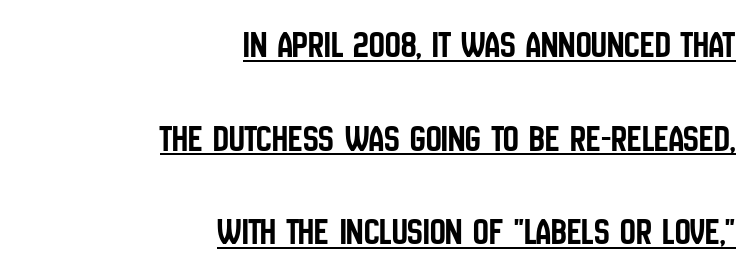
{"serif": "no", "italic": "no", "width": "condensed", "stroke_contrast": "low", "x_height": "large", "monospaced": "no", "underline": "yes", "align": "right", "line_spacing": "loose", "line_spacing_ratio": 2.4, "letter_spacing": "normal", "letter_spacing_em": 0.0, "glyph_px": 39}
